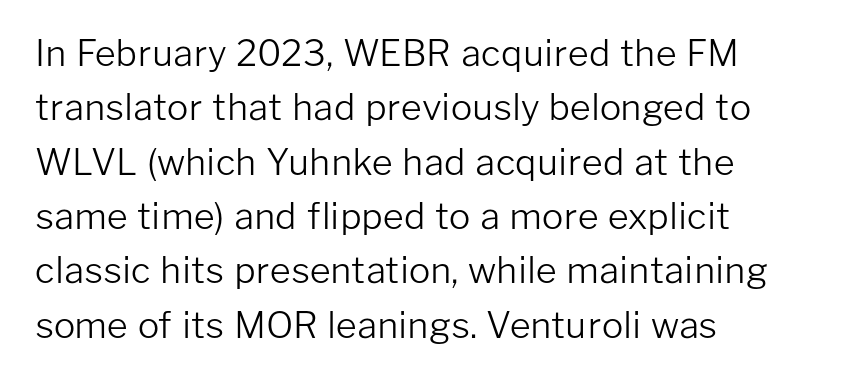
The image shows 36 px light sans-serif type, upright; set left-aligned, normal line spacing (1.51x), normal letter spacing, not underlined; low stroke contrast and a medium x-height.
